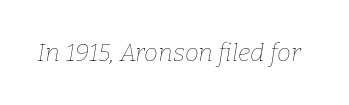
How are the letters spaced? Ordinarily, with no added tracking. Letters have the restrained weight of plain body copy at most. The specimen omits any rule beneath the text block's lines. Slanted lettering throughout.
